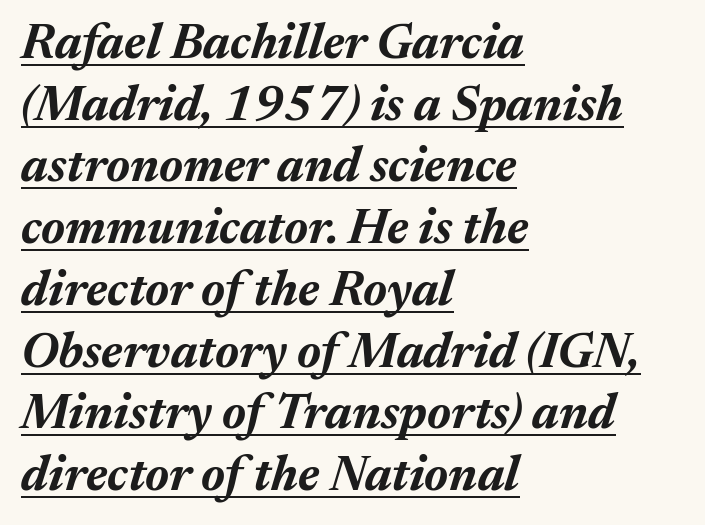
The image shows 49 px bold type, italic (leaning right); set left-aligned, normal line spacing (1.26x), normal letter spacing, underlined; medium stroke contrast and a medium x-height.
